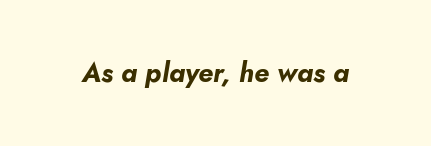
{"italic": "yes", "lean": "right", "slant_degrees": 5, "bold": "yes", "underline": "no", "letter_spacing": "normal", "letter_spacing_em": 0.0, "glyph_px": 27}
